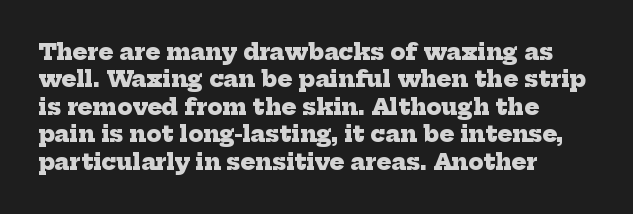
Q: Is the text bold? A: Yes.
Q: Is the text underlined? A: No.
Q: How is the paragraph aligned? A: Left-aligned.
Q: Is the spacing between letters normal or unusually wide? A: Normal.
Q: Is the spacing between lines tight, normal or loose? A: Normal.
